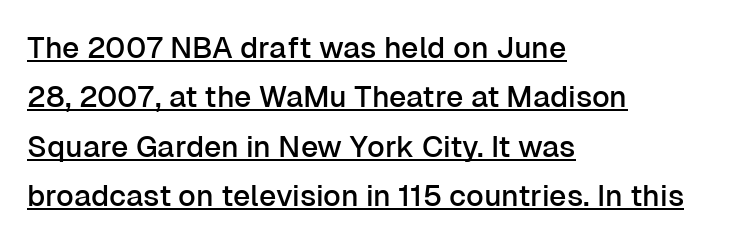
{"serif": "no", "italic": "no", "width": "normal", "stroke_contrast": "low", "x_height": "medium", "monospaced": "no", "underline": "yes", "align": "left", "line_spacing": "normal", "line_spacing_ratio": 1.65, "letter_spacing": "normal", "letter_spacing_em": 0.0, "glyph_px": 30}
